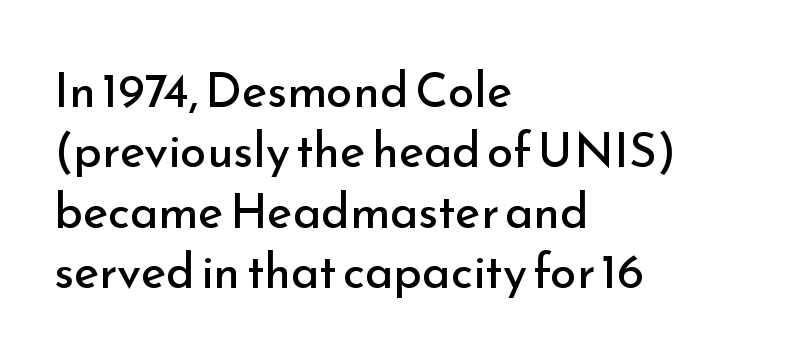
Check the space under the baseline: it is left empty. Summary of weight: not heavy and not bold. Honestly, the letter spacing is just normal — you wouldn't notice it. To sum up the face: it is a sans, with no serifs.
